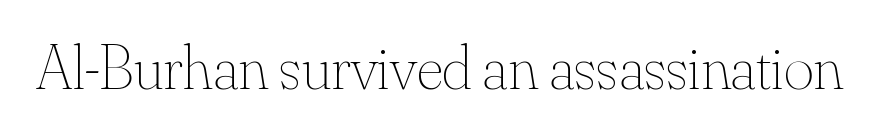
Q: Is the text bold? A: No.
Q: Is the text italic (slanted)? A: No, it is upright.
Q: Is the text underlined? A: No.
Q: Is the spacing between letters normal or unusually wide? A: Normal.
Q: Width (condensed, normal, or wide)? A: Normal.
Q: Stroke contrast? A: Medium.
Q: x-height? A: Small.
Q: Monospaced? A: No.
